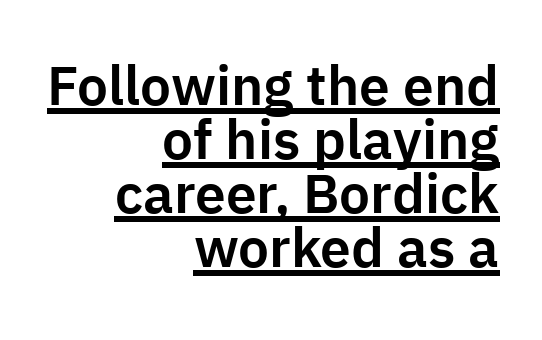
Honestly, the underline is the first thing you notice here. Leading is clearly below the norm, producing a dense column. The letterforms sit shoulder to shoulder at normal distance. This rendering employs a face without finishing strokes, i.e., a sans-serif. Think of a printed novel: that variable character pitch is what you see here. Casual observation: everything's shoved over to the right.
